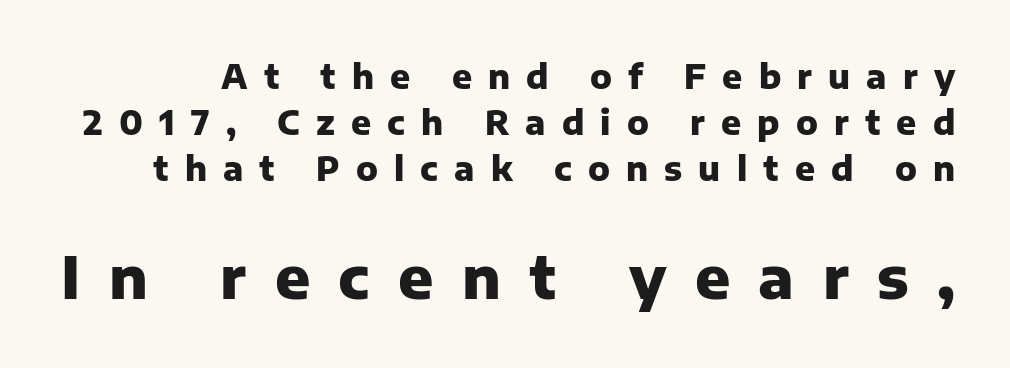
{"serif": "no", "italic": "no", "bold": "yes", "weight": "heavy", "width": "normal", "stroke_contrast": "low", "x_height": "medium", "monospaced": "no", "underline": "no", "line_spacing": "normal", "line_spacing_ratio": 1.39, "letter_spacing": "wide", "letter_spacing_em": 0.49, "larger_block": "second", "size_ratio": 1.76, "glyph_px": 58}
